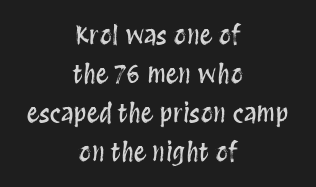
Any mark beneath the type? The region is blank. When letters stand straight like this, we call the style roman or upright. The passage shown stacks its lines at a standard gap. The lines are quadded center. Each word holds together tightly as a unit, with standard inter-letter gaps.
